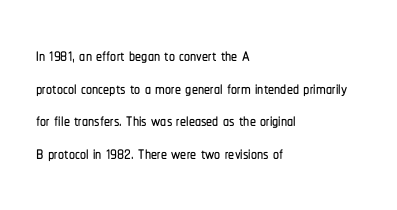
Q: Is the text italic (slanted)? A: No, it is upright.
Q: Is the text underlined? A: No.
Q: How is the paragraph aligned? A: Left-aligned.
Q: Is the spacing between letters normal or unusually wide? A: Normal.
Q: Is the spacing between lines tight, normal or loose? A: Normal.
